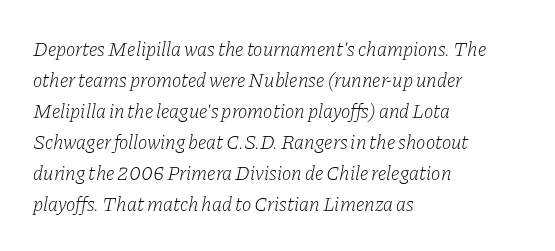
{"italic": "yes", "lean": "right", "slant_degrees": 11, "bold": "no", "underline": "no", "align": "left", "line_spacing": "normal", "line_spacing_ratio": 1.55, "letter_spacing": "normal", "letter_spacing_em": 0.0, "glyph_px": 20}
